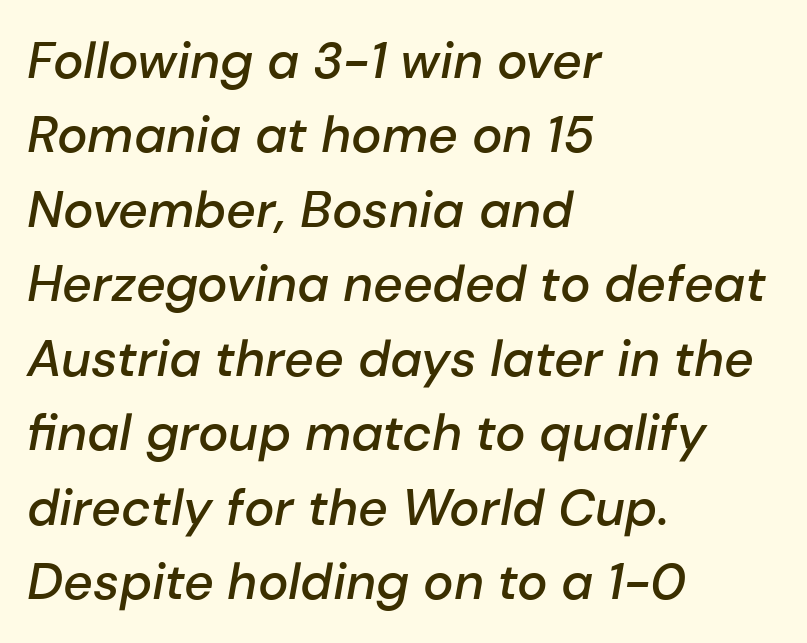
Q: Is the text bold? A: Semi-bold.
Q: Is the text italic (slanted)? A: Yes, it leans right by about 10 degrees.
Q: Is the text underlined? A: No.
Q: How is the paragraph aligned? A: Left-aligned.
Q: Is the spacing between letters normal or unusually wide? A: Normal.
Q: Is the spacing between lines tight, normal or loose? A: Normal.
Q: Width (condensed, normal, or wide)? A: Normal.
Q: Stroke contrast? A: Low.
Q: x-height? A: Medium.
Q: Monospaced? A: No.
